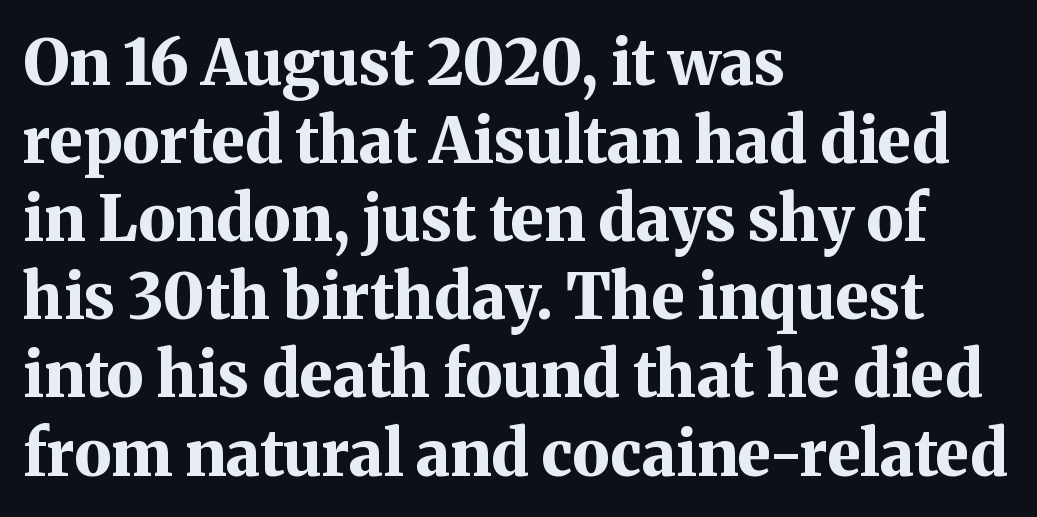
Is the block centered? No — it sits flush against the left margin. Note the varied advance widths — an 'i' is clearly narrower than an 'm'. Weight check: bold — yes, fully. Rendered with straight, roman letterforms. The font family rendered here belongs to the serif group. Short note: letters normally spaced.
